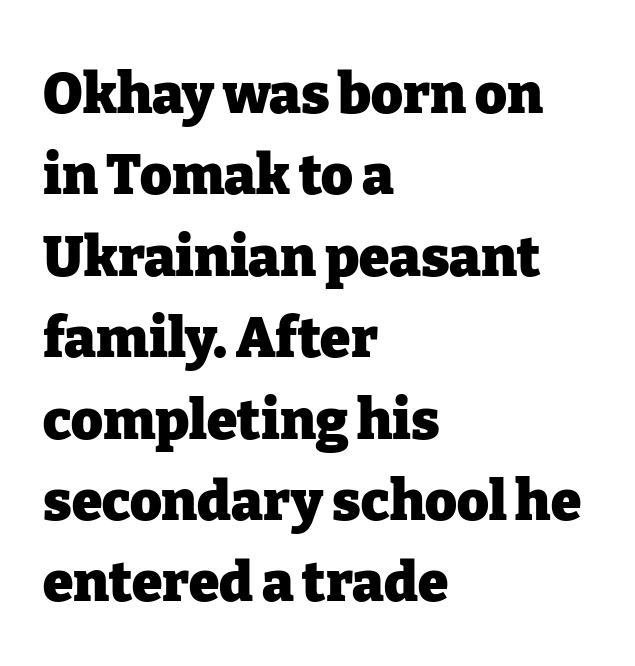
Q: Is the text bold? A: Yes.
Q: Is the text italic (slanted)? A: No, it is upright.
Q: Is the typeface a serif or a sans-serif typeface? A: Serif.
Q: Is the text underlined? A: No.
Q: How is the paragraph aligned? A: Left-aligned.
Q: Is the spacing between letters normal or unusually wide? A: Normal.
Q: Is the spacing between lines tight, normal or loose? A: Normal.
Q: Width (condensed, normal, or wide)? A: Normal.
Q: Stroke contrast? A: Low.
Q: x-height? A: Medium.
Q: Monospaced? A: No.
